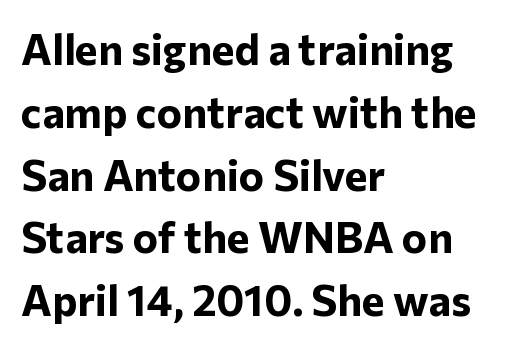
The text was rendered using a sans face with plain stroke endings. These lines were composed using upright roman letters. The designer left line spacing at the default. Look at the stroke-to-counter ratio: heavy, a bold. A classic flush-left, rag-right setting is used for this passage. Default kerning and tracking; the words read as compact shapes.
